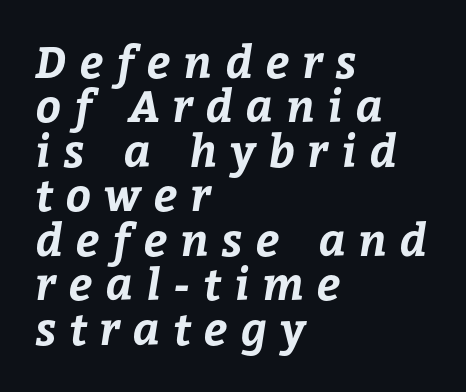
The image shows 44 px bold type; set left-aligned, tight line spacing (1.01x), unusually wide letter spacing (+0.3 em), not underlined; low stroke contrast and a medium x-height.
